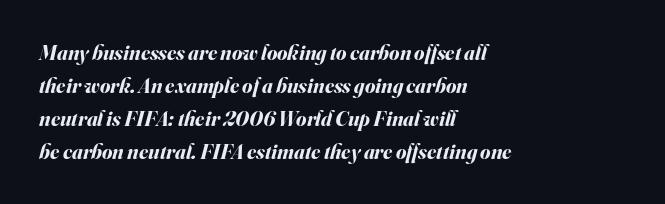
{"italic": "yes", "lean": "right", "slant_degrees": 16, "bold": "yes", "underline": "no", "align": "left", "line_spacing": "normal", "line_spacing_ratio": 1.57, "letter_spacing": "normal", "letter_spacing_em": 0.0, "glyph_px": 21}
